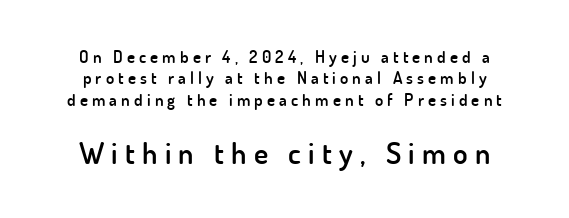
The image shows 30 px semibold sans-serif type, upright; set normal line spacing (1.26x), unusually wide letter spacing (+0.24 em), not underlined; the second (bottom) block is 1.76x larger; low stroke contrast and a small x-height.
